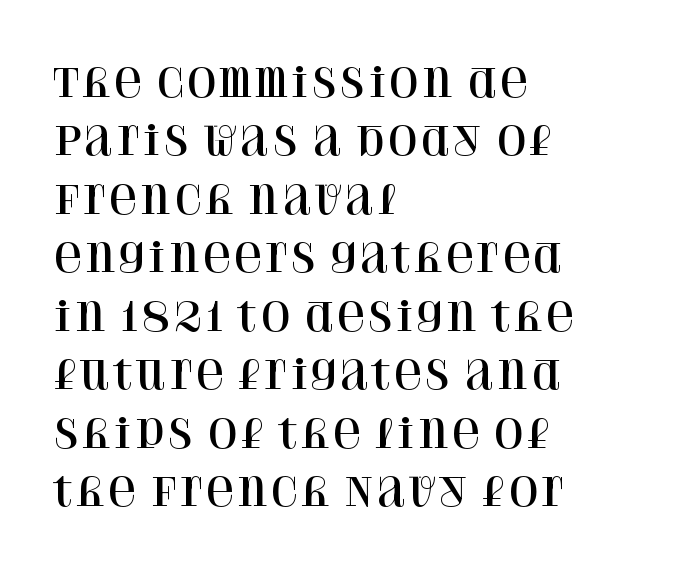
Every character sits straight up, as roman type does. Leftover space on each line is placed entirely after the last word. Lines of text with bare space underneath. The rendering keeps characters at their native spacing. The face used here is proportionally spaced, like ordinary book or web type. Serifs: yes, visible at the terminals of the letterforms.
